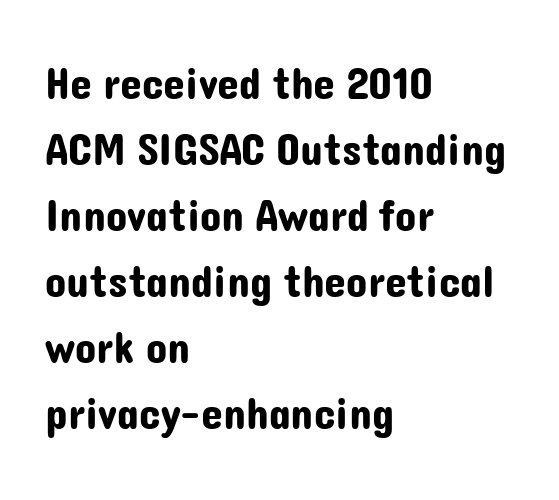
The image shows 44 px sans-serif type, upright; set left-aligned, normal line spacing (1.5x), normal letter spacing, not underlined; low stroke contrast and a medium x-height.
